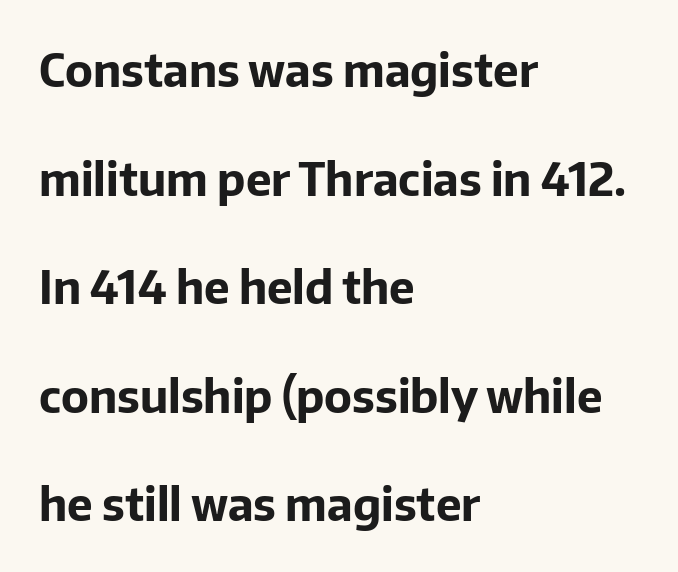
Q: Is the text bold? A: Yes.
Q: Is the text italic (slanted)? A: No, it is upright.
Q: Is the typeface a serif or a sans-serif typeface? A: Sans-serif.
Q: Is the text underlined? A: No.
Q: How is the paragraph aligned? A: Left-aligned.
Q: Is the spacing between letters normal or unusually wide? A: Normal.
Q: Is the spacing between lines tight, normal or loose? A: Loose.
Q: Width (condensed, normal, or wide)? A: Normal.
Q: Stroke contrast? A: Low.
Q: x-height? A: Medium.
Q: Monospaced? A: No.
